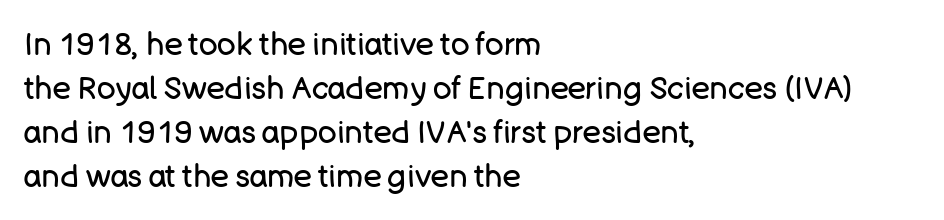
The image shows 31 px regular-weight sans-serif type, upright; set left-aligned, normal line spacing (1.42x), normal letter spacing, not underlined; low stroke contrast and a large x-height.
